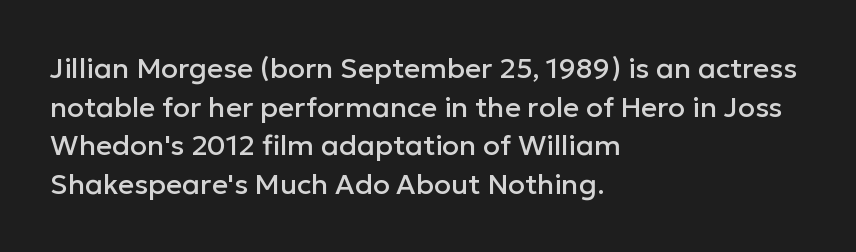
The image shows 28 px sans-serif type, upright; set left-aligned, normal line spacing (1.38x), normal letter spacing, not underlined; low stroke contrast and a medium x-height.
